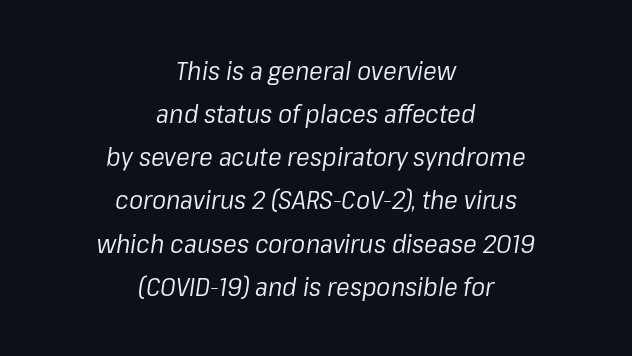
{"italic": "yes", "lean": "right", "slant_degrees": 8, "bold": "no", "underline": "no", "align": "center", "line_spacing": "normal", "line_spacing_ratio": 1.66, "letter_spacing": "normal", "letter_spacing_em": 0.0, "glyph_px": 26}
